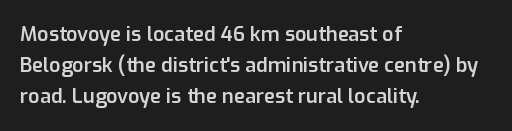
Q: Is the text bold? A: Semi-bold.
Q: Is the text italic (slanted)? A: No, it is upright.
Q: Is the text underlined? A: No.
Q: How is the paragraph aligned? A: Left-aligned.
Q: Is the spacing between letters normal or unusually wide? A: Normal.
Q: Is the spacing between lines tight, normal or loose? A: Normal.
